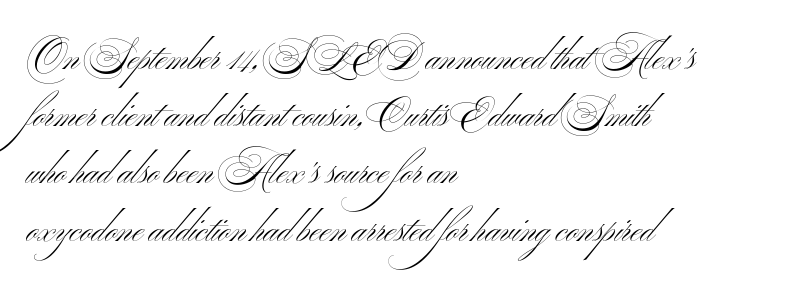
Q: Is the text bold? A: No.
Q: Is the text italic (slanted)? A: Yes.
Q: Is the typeface a serif or a sans-serif typeface? A: Sans-serif.
Q: Is the text underlined? A: No.
Q: How is the paragraph aligned? A: Left-aligned.
Q: Is the spacing between letters normal or unusually wide? A: Normal.
Q: Is the spacing between lines tight, normal or loose? A: Normal.
Q: Width (condensed, normal, or wide)? A: Wide.
Q: Stroke contrast? A: Medium.
Q: x-height? A: Small.
Q: Monospaced? A: No.
